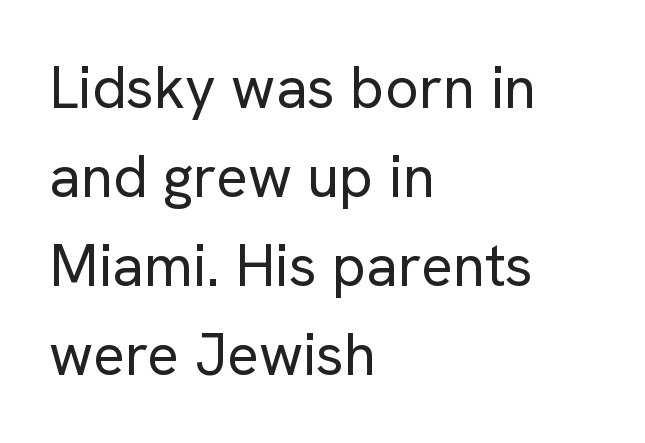
{"serif": "no", "italic": "no", "bold": "no", "weight": "regular", "width": "normal", "stroke_contrast": "low", "x_height": "medium", "monospaced": "no", "underline": "no", "align": "left", "line_spacing": "normal", "line_spacing_ratio": 1.51, "letter_spacing": "normal", "letter_spacing_em": 0.0, "glyph_px": 59}
